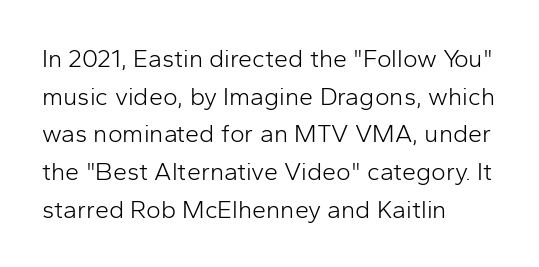
{"italic": "no", "bold": "no", "underline": "no", "align": "left", "line_spacing": "normal", "line_spacing_ratio": 1.51, "letter_spacing": "normal", "letter_spacing_em": 0.0, "glyph_px": 25}
